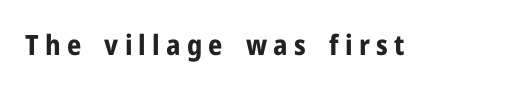
The image shows 28 px bold sans-serif type, upright; set unusually wide letter spacing (+0.22 em), not underlined; low stroke contrast and a medium x-height.
